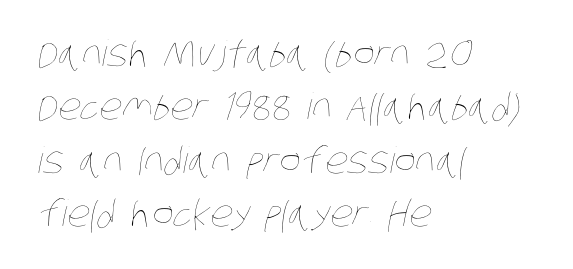
The line texture is even and compact thanks to regular tracking. Counters stay open thanks to moderate or lighter strokes. The glyphs are unaccompanied by any horizontal stroke below them. The rendering uses natural spacing where letterforms have individual widths. The rendering uses a moderate line-height, typical for paragraphs. Left-aligned paragraph, ragged on the right.
